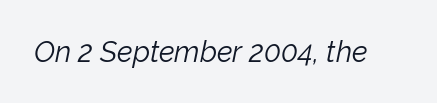
The image shows 29 px light type, italic (leaning right); set normal letter spacing, not underlined; low stroke contrast and a medium x-height.
